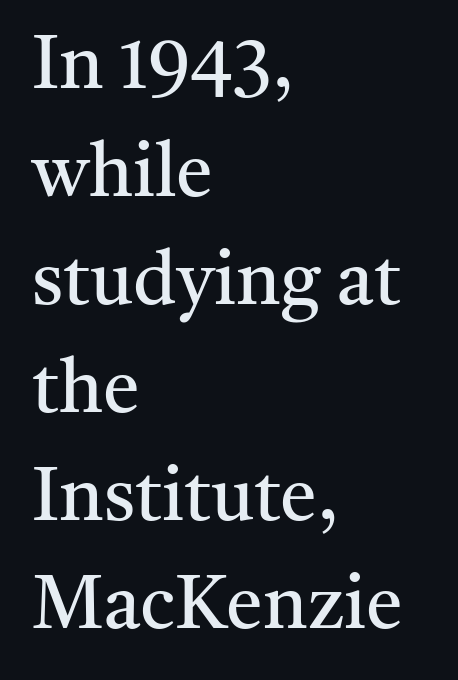
Q: Is the text bold? A: No.
Q: Is the text italic (slanted)? A: No, it is upright.
Q: Is the typeface a serif or a sans-serif typeface? A: Serif.
Q: Is the text underlined? A: No.
Q: How is the paragraph aligned? A: Left-aligned.
Q: Is the spacing between letters normal or unusually wide? A: Normal.
Q: Is the spacing between lines tight, normal or loose? A: Normal.
Q: Width (condensed, normal, or wide)? A: Normal.
Q: Stroke contrast? A: Medium.
Q: x-height? A: Medium.
Q: Monospaced? A: No.
